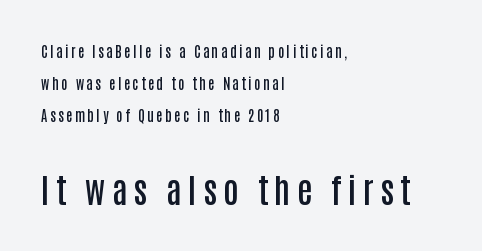
The image shows 34 px semibold, condensed sans-serif type, upright; set left-aligned, loose line spacing (2.3x), not underlined; the second (bottom) block is 2.43x larger; low stroke contrast and a large x-height.
